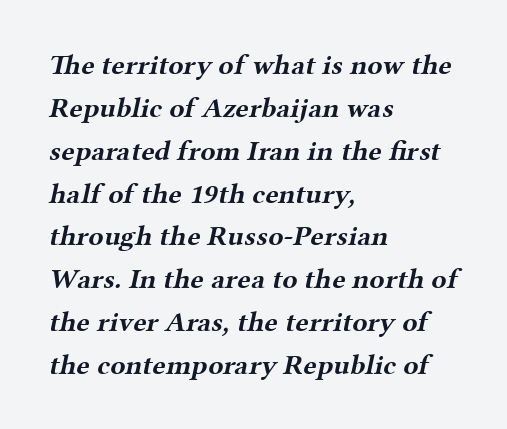
Q: Is the text bold? A: Yes.
Q: Is the typeface a serif or a sans-serif typeface? A: Serif.
Q: Is the text underlined? A: No.
Q: How is the paragraph aligned? A: Left-aligned.
Q: Is the spacing between letters normal or unusually wide? A: Normal.
Q: Is the spacing between lines tight, normal or loose? A: Normal.
Q: Width (condensed, normal, or wide)? A: Wide.
Q: Stroke contrast? A: Medium.
Q: x-height? A: Medium.
Q: Monospaced? A: No.
